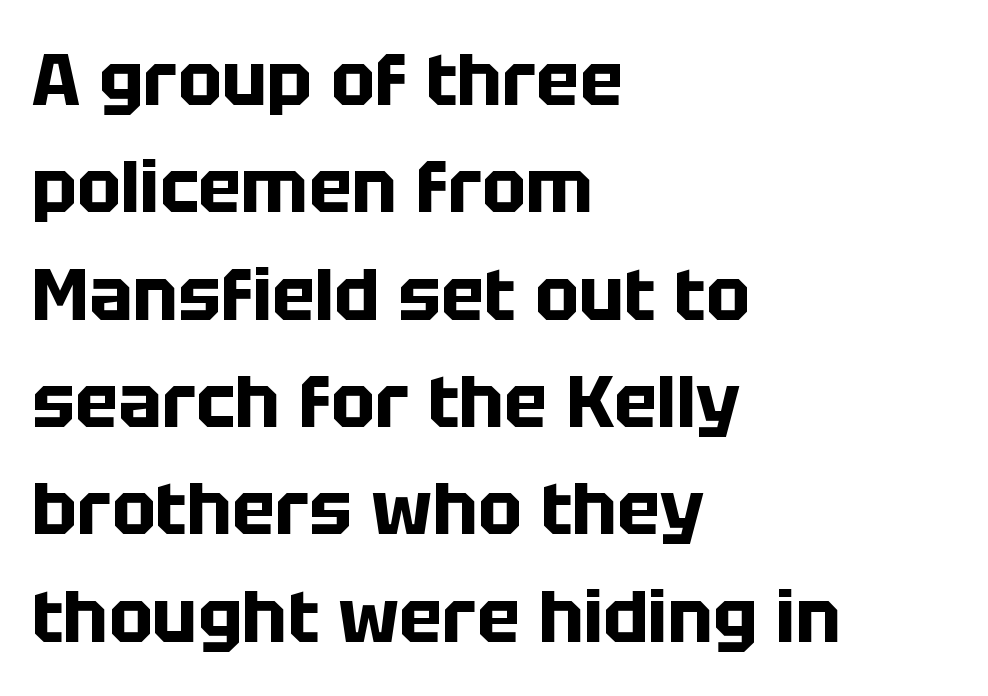
Every row of glyphs begins at an identical x-position on the left. Clear beneath every line of the passage. The rendering shows plain stroke endings on the letterforms — a sans-serif design. Italic: no, the glyphs are upright roman. A typesetter would call this proportional, since set widths differ per character. Stroke thickness is high; the sample reads as a true bold.
